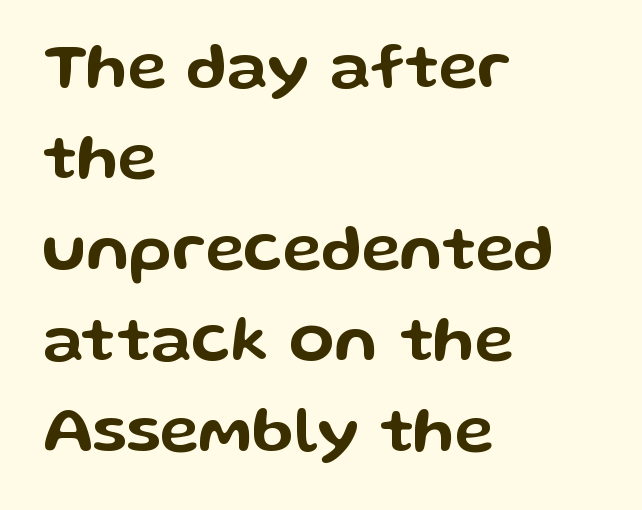
Q: Is the text italic (slanted)? A: No, it is upright.
Q: Is the typeface a serif or a sans-serif typeface? A: Sans-serif.
Q: Is the text underlined? A: No.
Q: How is the paragraph aligned? A: Left-aligned.
Q: Is the spacing between letters normal or unusually wide? A: Normal.
Q: Is the spacing between lines tight, normal or loose? A: Normal.
Q: Width (condensed, normal, or wide)? A: Wide.
Q: Stroke contrast? A: Low.
Q: x-height? A: Medium.
Q: Monospaced? A: No.
